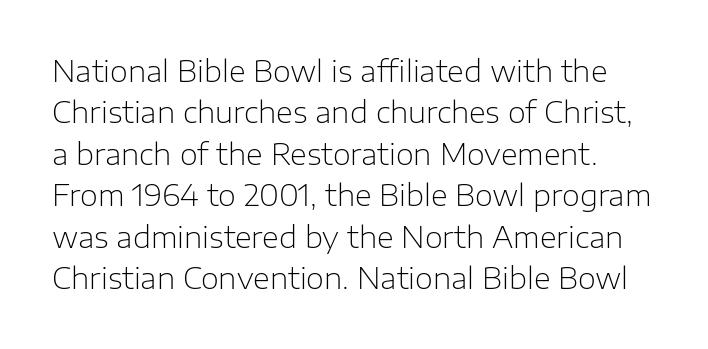
Type style note: lacks serifs. Compared with typical paragraphs, the rows here are spaced about the same. Think of a printed novel: that variable character pitch is what you see here. Nobody touched the tracking dial on this one. The space beneath each line is pristine and unruled. Does the lettering tilt? It doesn't — this is upright.
